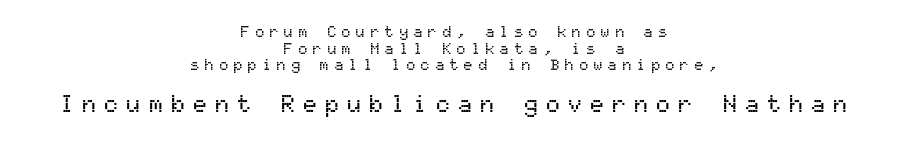
Q: Is the text italic (slanted)? A: No, it is upright.
Q: Is the text underlined? A: No.
Q: How is the paragraph aligned? A: Centered.
Q: Is the spacing between letters normal or unusually wide? A: Unusually wide.
Q: Is the spacing between lines tight, normal or loose? A: Tight.
Q: Which block of text is set in a larger size, the first (top) or the second (bottom)? A: The second (bottom) one.
